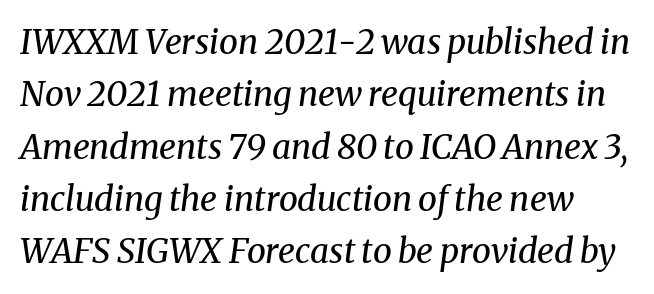
Notice how descenders clear the ascenders below comfortably — that's standard leading. The letters advance in unequal steps, a hallmark of proportional type. Stems and bowls with no extra thickness — not bold. The horizontal fit of the characters is conventional and even. These lines were composed using italics. Each row of text sits above clean, open space.
